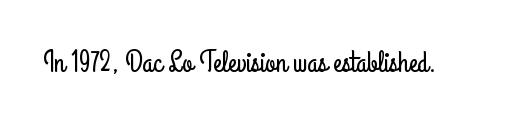
{"serif": "no", "width": "condensed", "stroke_contrast": "low", "x_height": "small", "monospaced": "no", "underline": "no", "letter_spacing": "normal", "letter_spacing_em": 0.0, "glyph_px": 29}
